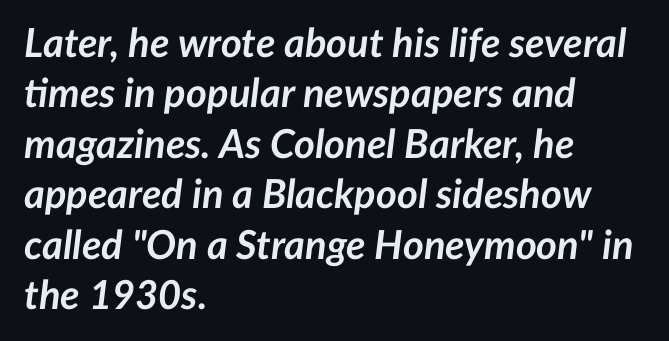
{"italic": "yes", "lean": "right", "slant_degrees": 7, "bold": "yes", "weight": "semibold", "width": "normal", "stroke_contrast": "low", "x_height": "medium", "monospaced": "no", "underline": "no", "align": "left", "line_spacing": "normal", "line_spacing_ratio": 1.26, "letter_spacing": "normal", "letter_spacing_em": 0.0, "glyph_px": 40}
